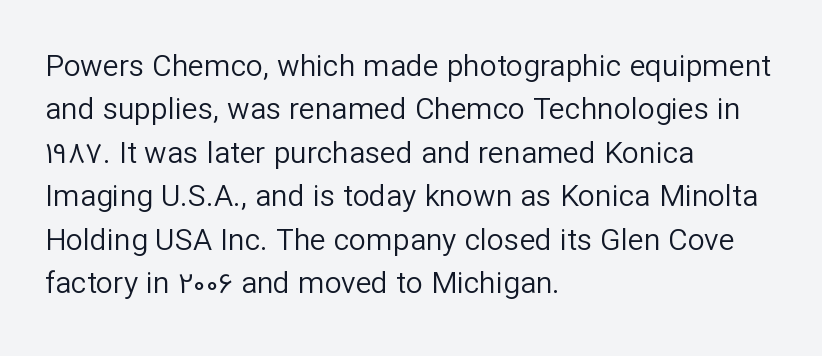
Q: Is the text bold? A: No.
Q: Is the text italic (slanted)? A: No, it is upright.
Q: Is the typeface a serif or a sans-serif typeface? A: Sans-serif.
Q: Is the text underlined? A: No.
Q: How is the paragraph aligned? A: Left-aligned.
Q: Is the spacing between letters normal or unusually wide? A: Normal.
Q: Is the spacing between lines tight, normal or loose? A: Normal.
Q: Width (condensed, normal, or wide)? A: Normal.
Q: Stroke contrast? A: Low.
Q: x-height? A: Medium.
Q: Monospaced? A: No.
